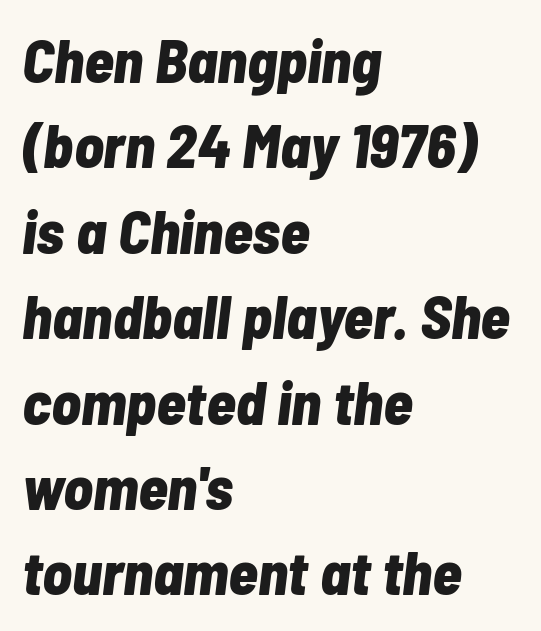
{"italic": "yes", "lean": "right", "slant_degrees": 7, "bold": "yes", "weight": "bold", "width": "condensed", "stroke_contrast": "low", "x_height": "medium", "monospaced": "no", "underline": "no", "align": "left", "line_spacing": "normal", "line_spacing_ratio": 1.4, "letter_spacing": "normal", "letter_spacing_em": 0.0, "glyph_px": 61}
